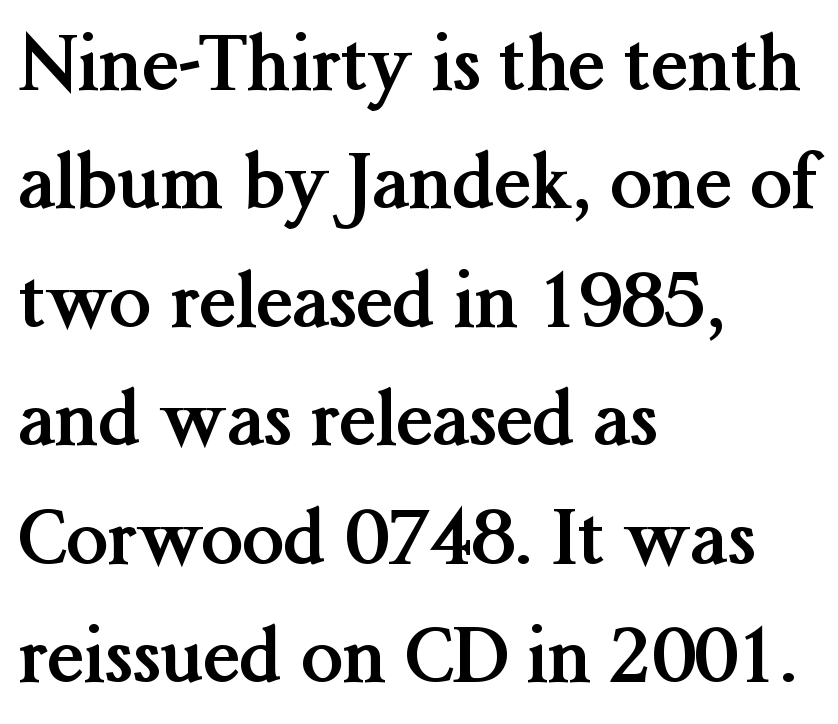
{"serif": "yes", "italic": "no", "bold": "yes", "weight": "semibold", "width": "normal", "stroke_contrast": "medium", "x_height": "medium", "monospaced": "no", "underline": "no", "align": "left", "line_spacing": "normal", "line_spacing_ratio": 1.58, "letter_spacing": "normal", "letter_spacing_em": 0.0, "glyph_px": 75}
